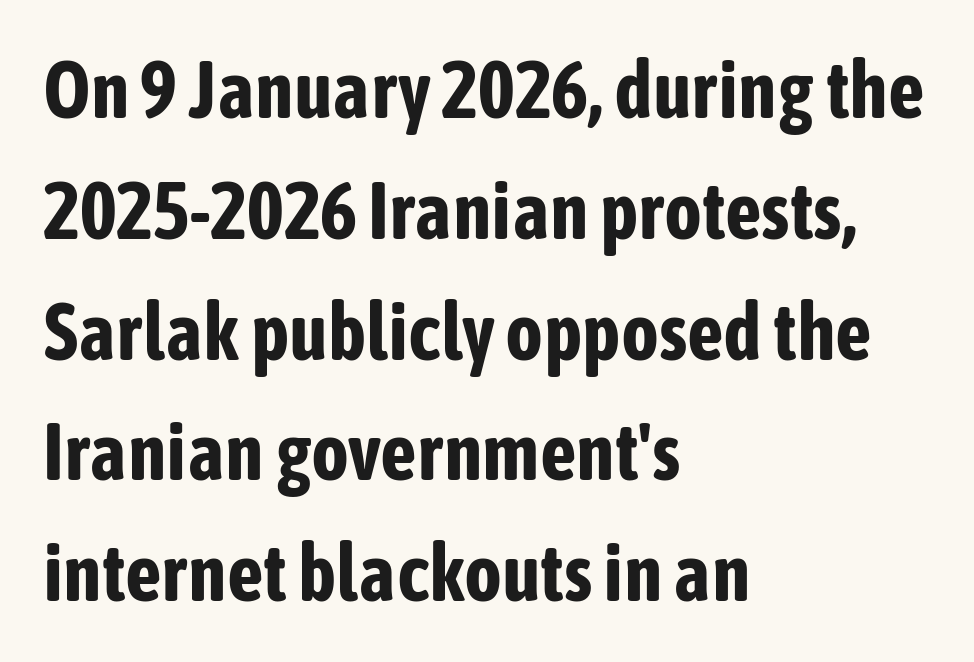
Rule under the text: the space is simply empty. Look at the tracking — it's just the regular setting, nothing added. Observe the absence of serifs on each vertical stroke in this sample. Spacing verdict: proportional, widths tailored to each character. Baseline-to-baseline distance is the conventional proportion of letter height.
